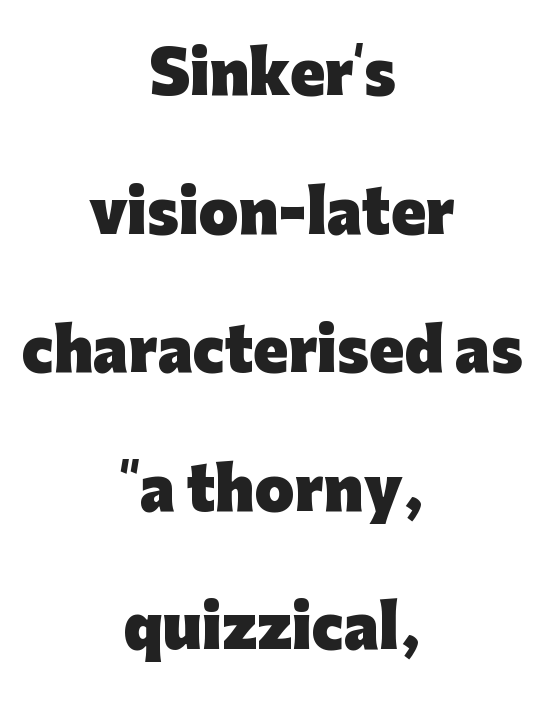
The image shows 57 px heavy sans-serif type, upright; set centered, loose line spacing (2.43x), normal letter spacing, not underlined; low stroke contrast and a medium x-height.
